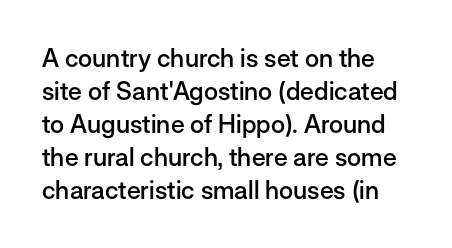
Honestly, the row spacing looks completely unremarkable. Is the type bold? Partly — it's a semibold, heavier than regular but not fully bold. The type sits square on the baseline with zero lean. The face used here is rendered with its standard letterfit. Each row of text sits above clean, open space.
